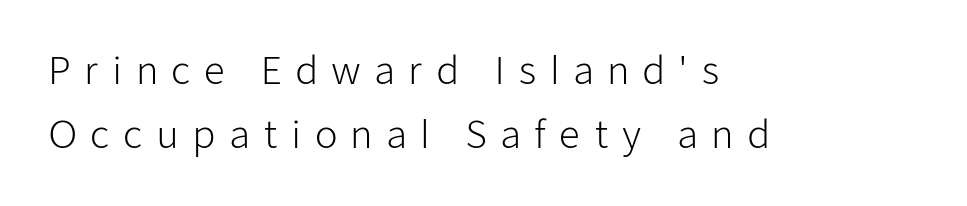
Unlike italic type, these characters show no tilt at all. These lines are rendered in a variable-pitch font. A light-to-regular cut is what we see here. The string is rendered with underlining switched off. The typesetter chose a ragged-right arrangement here.
